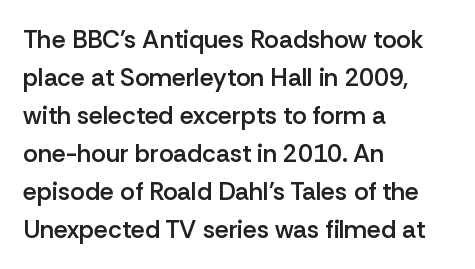
A roman cut, with each character standing at attention. The type is set solid horizontally, with unmodified tracking. These lines stack with their left ends in a neat column. Each glyph is drawn with semibold strokes, heavier than normal yet not fully bold.
